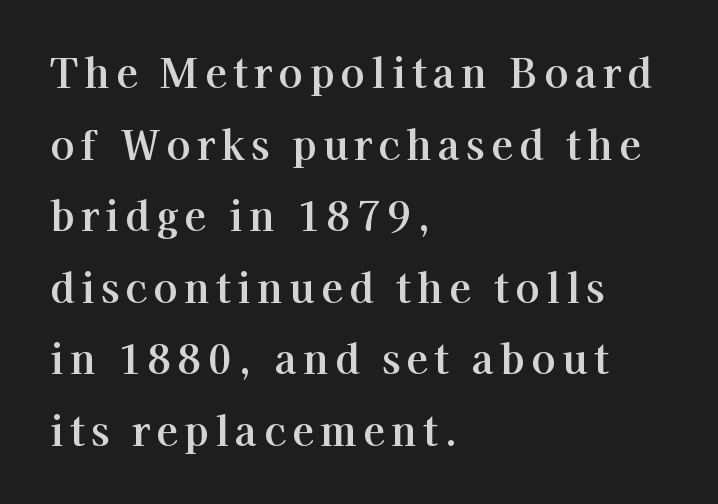
Q: Is the text italic (slanted)? A: No, it is upright.
Q: Is the typeface a serif or a sans-serif typeface? A: Serif.
Q: Is the text underlined? A: No.
Q: How is the paragraph aligned? A: Left-aligned.
Q: Width (condensed, normal, or wide)? A: Normal.
Q: Stroke contrast? A: High.
Q: x-height? A: Medium.
Q: Monospaced? A: No.
